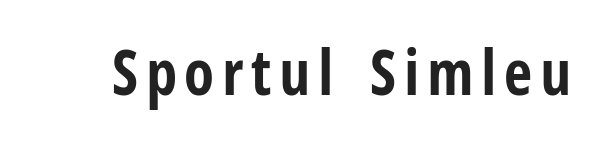
Note the varied advance widths — an 'i' is clearly narrower than an 'm'. The typography opts for an upright posture over an oblique one. Type style note: lacks serifs. In terms of weight, the rendering is a true, heavy bold. Has an underline been added? It has not.
